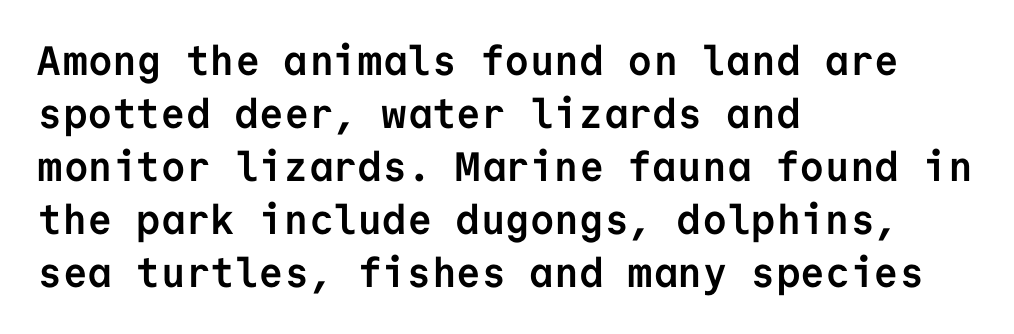
Q: Is the text bold? A: Yes.
Q: Is the text italic (slanted)? A: No, it is upright.
Q: Is the typeface a serif or a sans-serif typeface? A: Sans-serif.
Q: Is the text underlined? A: No.
Q: How is the paragraph aligned? A: Left-aligned.
Q: Is the spacing between letters normal or unusually wide? A: Normal.
Q: Is the spacing between lines tight, normal or loose? A: Normal.
Q: Width (condensed, normal, or wide)? A: Normal.
Q: Stroke contrast? A: Low.
Q: x-height? A: Medium.
Q: Monospaced? A: Yes.
